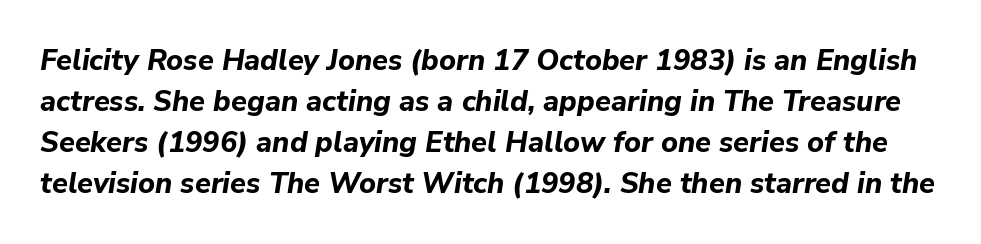
Q: Is the text bold? A: Yes.
Q: Is the text italic (slanted)? A: Yes, it leans right by about 9 degrees.
Q: Is the text underlined? A: No.
Q: Is the spacing between letters normal or unusually wide? A: Normal.
Q: Is the spacing between lines tight, normal or loose? A: Normal.
Q: Width (condensed, normal, or wide)? A: Normal.
Q: Stroke contrast? A: Low.
Q: x-height? A: Medium.
Q: Monospaced? A: No.
